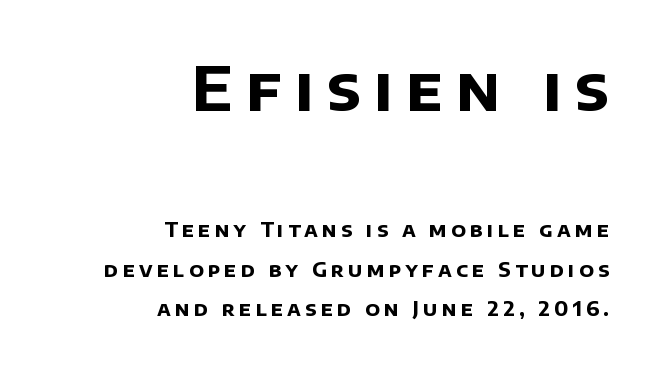
The image shows 61 px bold sans-serif type; set right-aligned, loose line spacing (1.96x), unusually wide letter spacing (+0.21 em), not underlined; the first (top) block is 3.05x larger; low stroke contrast and a large x-height.
